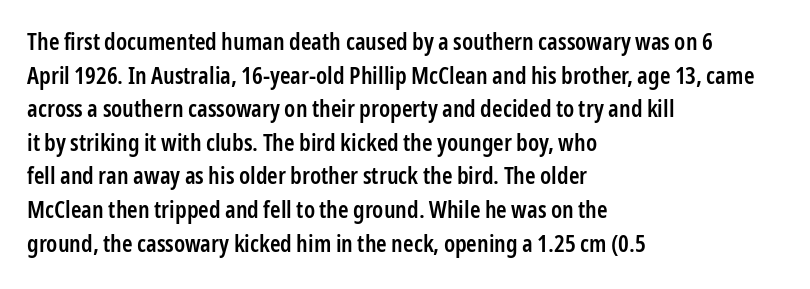
Q: Is the text bold? A: Semi-bold.
Q: Is the text italic (slanted)? A: No, it is upright.
Q: Is the text underlined? A: No.
Q: How is the paragraph aligned? A: Left-aligned.
Q: Is the spacing between letters normal or unusually wide? A: Normal.
Q: Is the spacing between lines tight, normal or loose? A: Normal.
